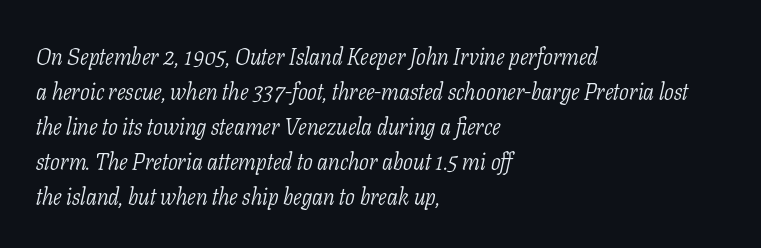
Q: Is the text bold? A: No.
Q: Is the text italic (slanted)? A: Yes, it leans right by about 11 degrees.
Q: Is the text underlined? A: No.
Q: How is the paragraph aligned? A: Left-aligned.
Q: Is the spacing between letters normal or unusually wide? A: Normal.
Q: Is the spacing between lines tight, normal or loose? A: Normal.
